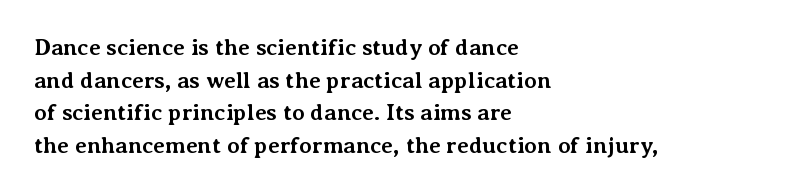
The image shows 23 px bold type, upright; set left-aligned, normal line spacing (1.42x), normal letter spacing, not underlined.
